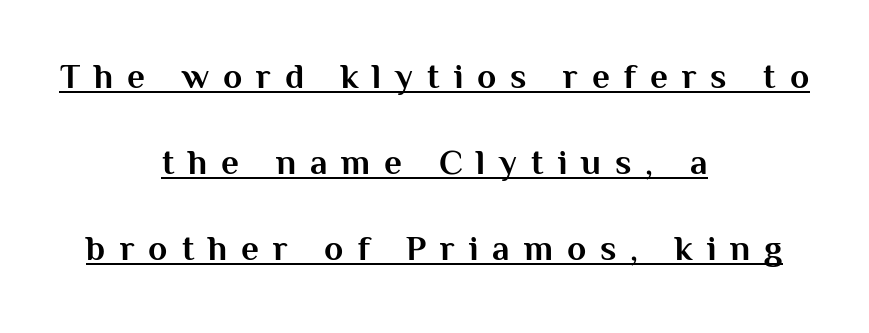
Q: Is the text bold? A: Yes.
Q: Is the text italic (slanted)? A: No, it is upright.
Q: Is the typeface a serif or a sans-serif typeface? A: Sans-serif.
Q: Is the text underlined? A: Yes.
Q: How is the paragraph aligned? A: Centered.
Q: Is the spacing between letters normal or unusually wide? A: Unusually wide.
Q: Is the spacing between lines tight, normal or loose? A: Loose.
Q: Width (condensed, normal, or wide)? A: Normal.
Q: Stroke contrast? A: Medium.
Q: x-height? A: Medium.
Q: Monospaced? A: No.
